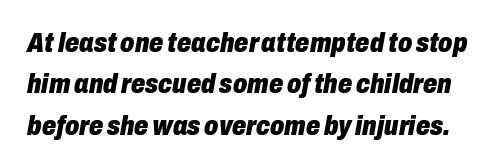
The image shows 28 px heavy, condensed type, italic (leaning right); set normal line spacing (1.48x), normal letter spacing, not underlined; low stroke contrast and a medium x-height.
